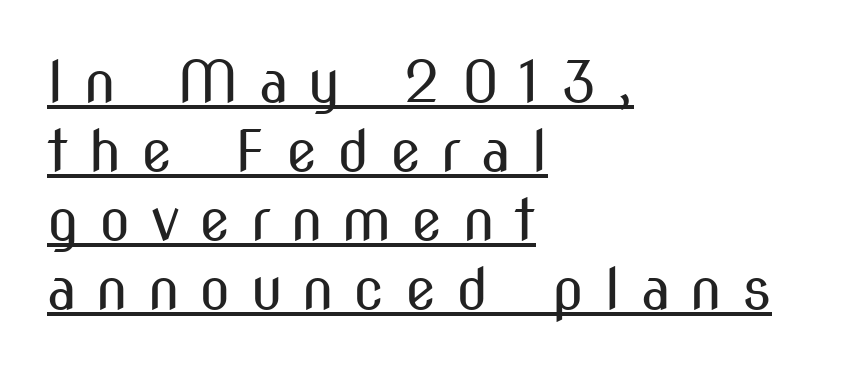
The image shows 57 px regular-weight, condensed sans-serif type, upright; set left-aligned, line spacing 1.21x, unusually wide letter spacing (+0.35 em), underlined; medium stroke contrast and a medium x-height.
